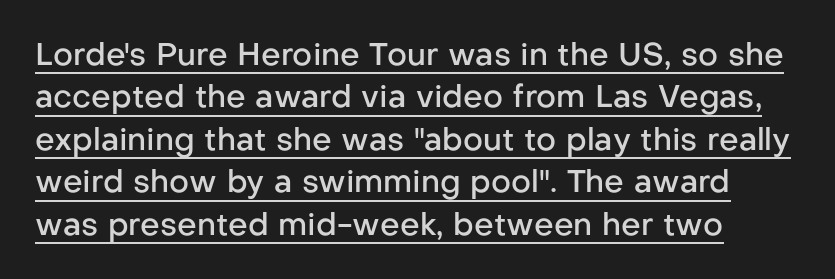
Which margin do the lines hug? The left one — the right edge is uneven. These words are printed semibold, heavier than regular yet not bold. Summary of vertical rhythm: regular, with standard interline spacing. It's the straight-up-and-down kind of type.
